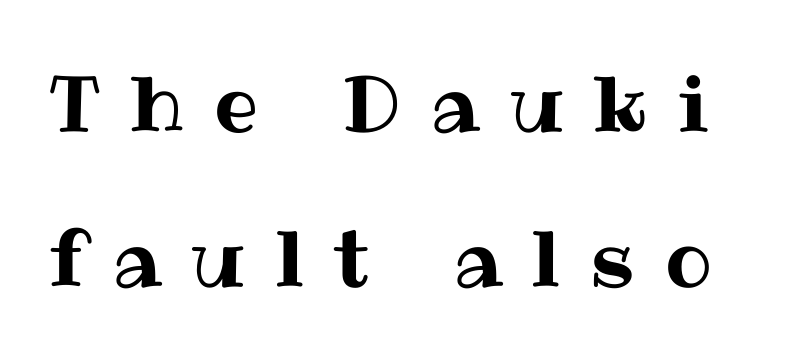
You could only call the tracking loose — the letters float apart. The space beneath each line is pristine and unruled. Airy leading. Upright lettering throughout. Note the varied advance widths — an 'i' is clearly narrower than an 'm'.
